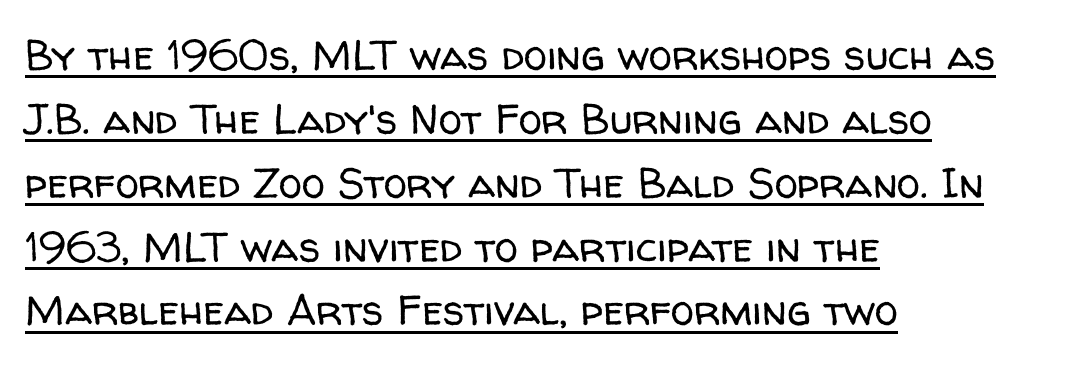
The image shows 42 px regular-weight sans-serif type, upright; set left-aligned, normal line spacing (1.52x), normal letter spacing, underlined; low stroke contrast and a medium x-height.
